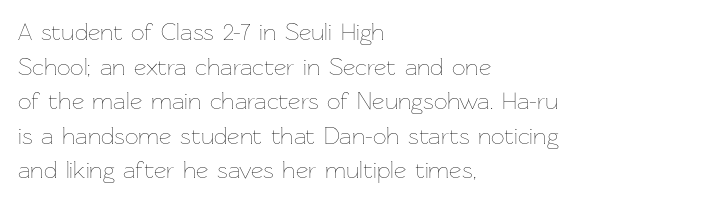
Q: Is the text bold? A: No.
Q: Is the text italic (slanted)? A: No, it is upright.
Q: Is the text underlined? A: No.
Q: How is the paragraph aligned? A: Left-aligned.
Q: Is the spacing between letters normal or unusually wide? A: Normal.
Q: Is the spacing between lines tight, normal or loose? A: Normal.
